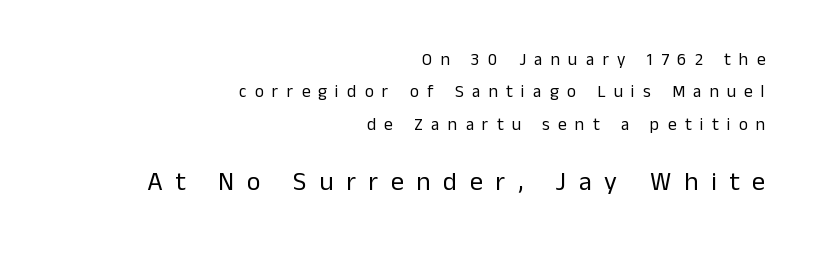
The image shows 26 px text type, upright; set right-aligned, loose line spacing (1.91x), unusually wide letter spacing (+0.49 em), not underlined; the second (bottom) block is 1.53x larger.
